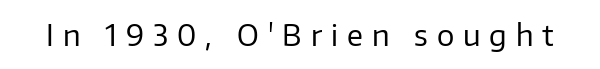
Check the space under the baseline: it is left empty. Upright lettering throughout. The face used here is a sans, in the tradition of grotesques and geometrics. Each letter keeps its own natural width here, so spacing adapts to shape. The font sits on the lighter half of the weight spectrum, regular included.
